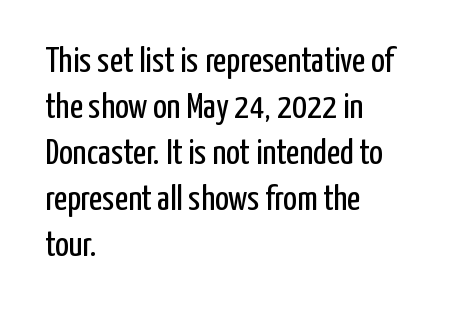
{"serif": "no", "italic": "no", "bold": "no", "weight": "regular", "width": "condensed", "stroke_contrast": "low", "x_height": "medium", "monospaced": "no", "underline": "no", "align": "left", "line_spacing": "normal", "line_spacing_ratio": 1.28, "letter_spacing": "normal", "letter_spacing_em": 0.0, "glyph_px": 36}
